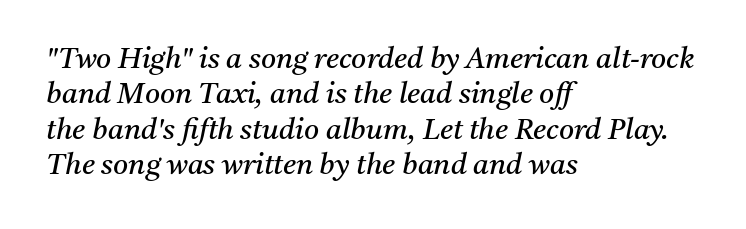
{"serif": "yes", "italic": "yes", "lean": "right", "slant_degrees": 11, "bold": "no", "weight": "regular", "width": "normal", "stroke_contrast": "medium", "x_height": "medium", "monospaced": "no", "underline": "no", "align": "left", "line_spacing_ratio": 1.22, "letter_spacing": "normal", "letter_spacing_em": 0.0, "glyph_px": 29}
